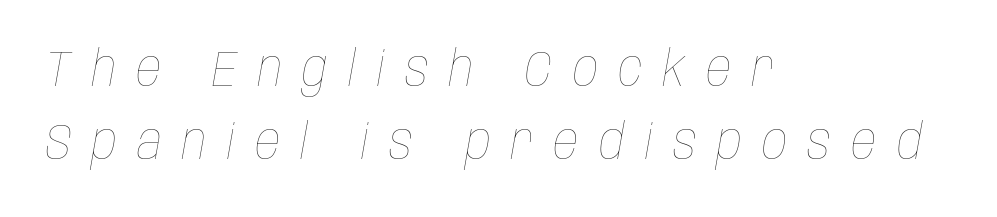
The image shows 50 px thin, condensed type, italic (leaning right); set left-aligned, normal line spacing (1.46x), unusually wide letter spacing (+0.4 em), not underlined; low stroke contrast and a large x-height.
